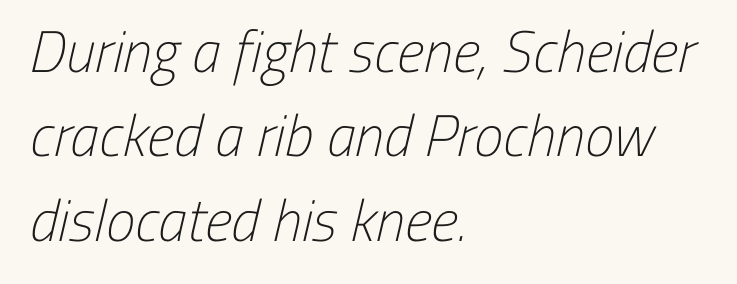
{"serif": "no", "bold": "no", "weight": "light", "width": "condensed", "stroke_contrast": "low", "x_height": "medium", "monospaced": "no", "underline": "no", "align": "left", "line_spacing": "normal", "line_spacing_ratio": 1.43, "letter_spacing": "normal", "letter_spacing_em": 0.0, "glyph_px": 59}
